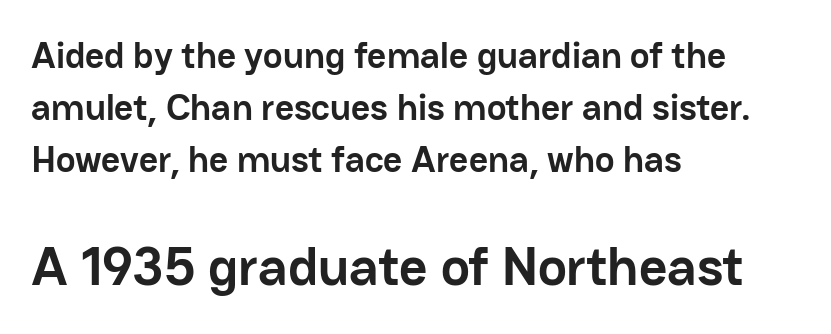
Q: Is the text bold? A: Yes.
Q: Is the text italic (slanted)? A: No, it is upright.
Q: Is the typeface a serif or a sans-serif typeface? A: Sans-serif.
Q: Is the text underlined? A: No.
Q: How is the paragraph aligned? A: Left-aligned.
Q: Is the spacing between letters normal or unusually wide? A: Normal.
Q: Is the spacing between lines tight, normal or loose? A: Normal.
Q: Which block of text is set in a larger size, the first (top) or the second (bottom)? A: The second (bottom) one.
Q: Width (condensed, normal, or wide)? A: Normal.
Q: Stroke contrast? A: Low.
Q: x-height? A: Medium.
Q: Monospaced? A: No.
